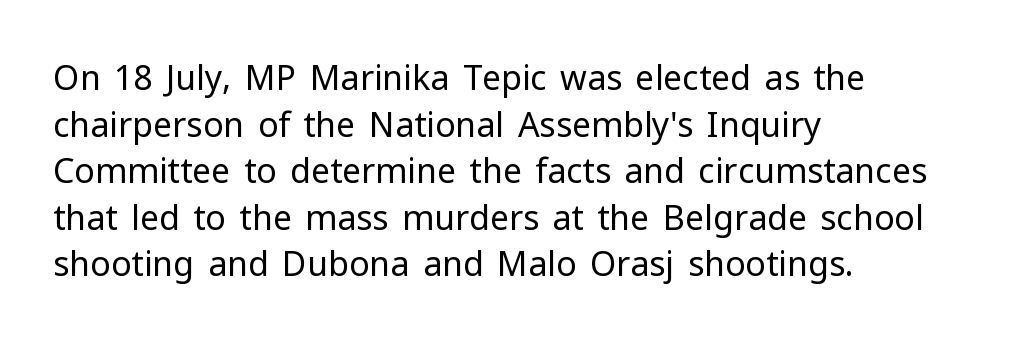
Every character sits straight up, as roman type does. Leading matches the norm, producing a regular column. Observe the absence of serifs on each vertical stroke in this sample. The letterforms sit at book weight or below.
